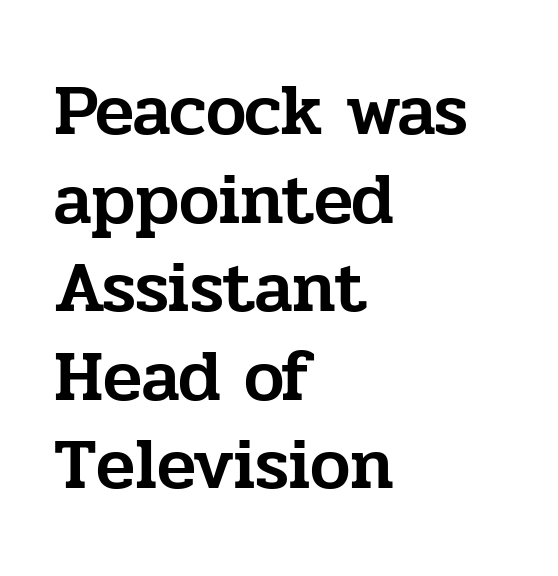
The image shows 72 px serif type, upright; set left-aligned, line spacing 1.23x, normal letter spacing, not underlined; low stroke contrast and a medium x-height.
